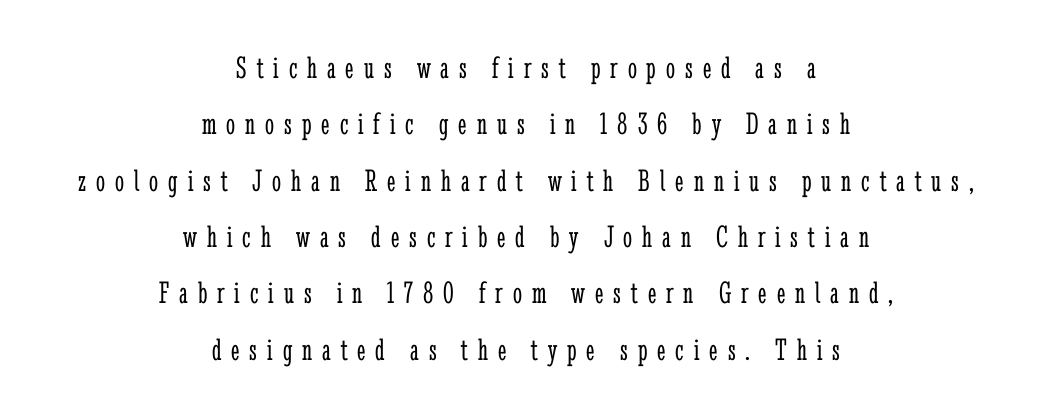
The typesetting does not lean heavy: it is not bold. Each letter's strokes conclude with small projecting serifs. Spacing verdict: proportional, widths tailored to each character. Unmarked baselines from the first word to the last. There is plenty of visible air inserted between adjacent glyphs. Posture: straight, roman, zero tilt.
